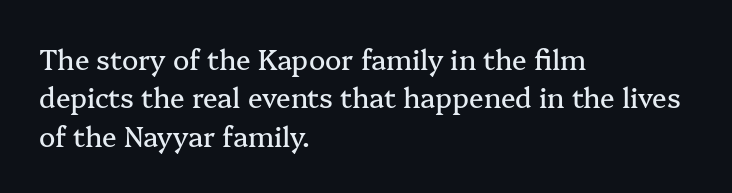
Q: Is the text italic (slanted)? A: No, it is upright.
Q: Is the text underlined? A: No.
Q: How is the paragraph aligned? A: Left-aligned.
Q: Is the spacing between letters normal or unusually wide? A: Normal.
Q: Is the spacing between lines tight, normal or loose? A: Normal.
